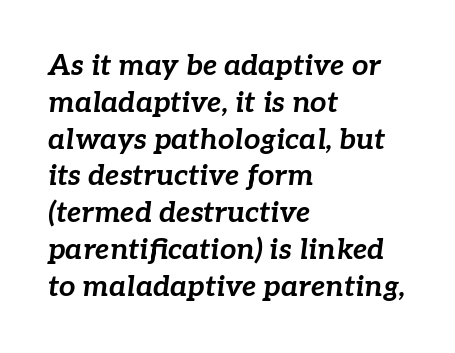
Varying glyph widths throughout — classic text-font behaviour. Stroke thickness is high; the sample reads as a true bold. This sample uses plain, unmodified letter spacing. Notice how the stems are inclined rather than vertical — that's the hallmark of italics.
